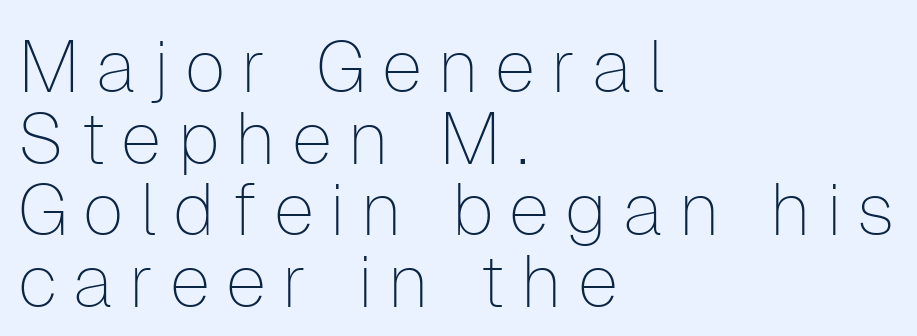
You can tell it's not italic because the verticals are truly vertical. Just letters on the line, the space beneath them empty. Students, note that the glyphs here are deliberately spaced far apart. Letters have the restrained weight of plain body copy at most. In terms of leading, this rendering errs on the cramped side. Horizontally, the lines are justified to the leading edge only.
